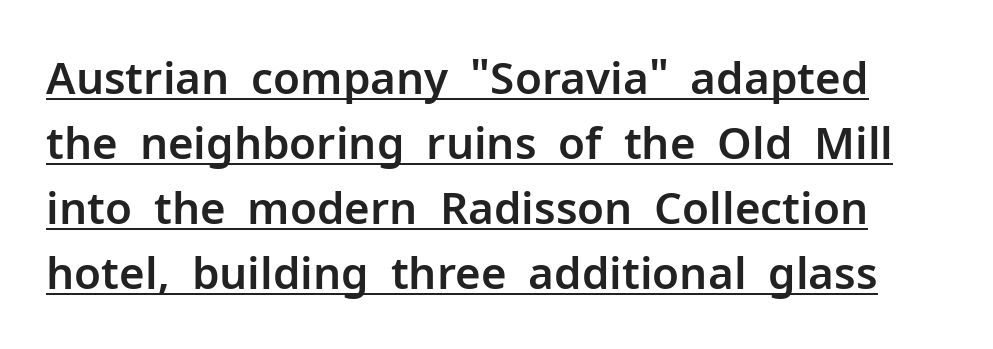
{"serif": "no", "italic": "no", "width": "normal", "stroke_contrast": "low", "x_height": "medium", "monospaced": "no", "underline": "yes", "line_spacing": "normal", "line_spacing_ratio": 1.48, "letter_spacing": "normal", "letter_spacing_em": 0.0, "glyph_px": 44}
